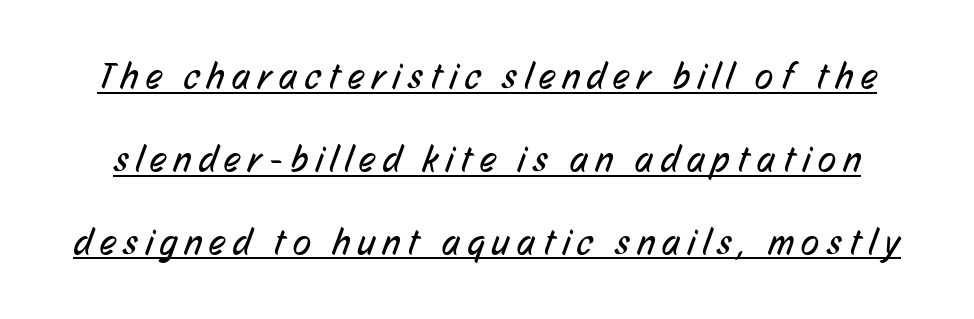
These lines are rendered in a variable-pitch font. Serif or sans? Sans — the stroke terminals are bare. Leading is clearly above the norm, producing a sparse column. The cut favours lightness, reaching ordinary text weight at its darkest. In terms of letterspacing, this is a distinctly airy, spread setting.
